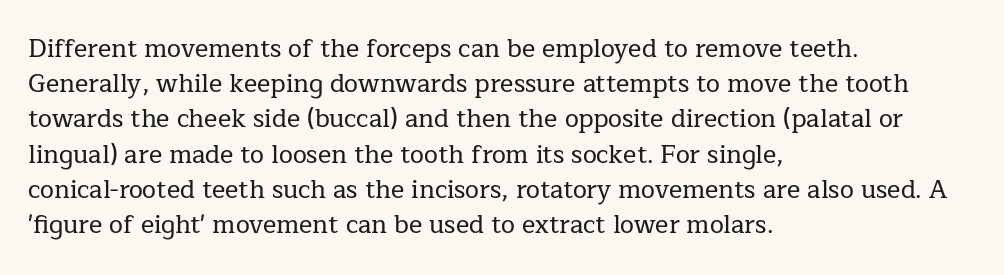
{"italic": "no", "underline": "no", "align": "left", "line_spacing": "normal", "line_spacing_ratio": 1.41, "letter_spacing": "normal", "letter_spacing_em": 0.0, "glyph_px": 25}
